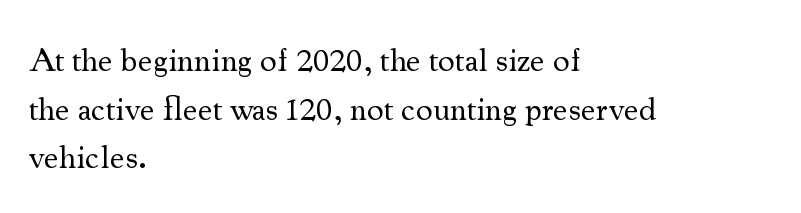
Has an underline been added? It has not. No chunkiness to these letters — they're not bold. Note the varied advance widths — an 'i' is clearly narrower than an 'm'. The glyphs in this specimen are seriffed. The paragraph shown leans on its left margin. The rendering keeps characters at their native spacing.
